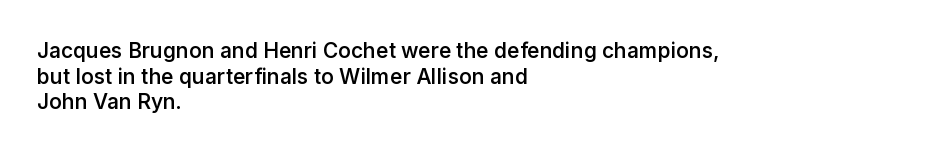
The image shows 21 px text type, upright; set left-aligned, line spacing 1.22x, normal letter spacing, not underlined.
